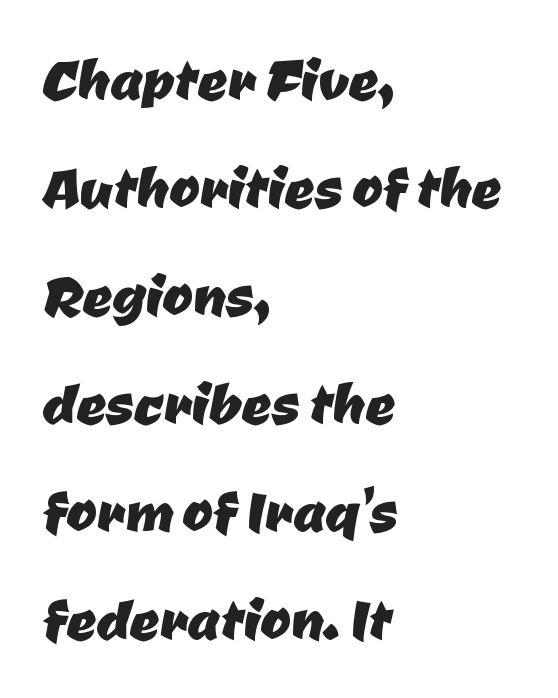
Each letter keeps its own natural width here, so spacing adapts to shape. Descenders hang freely into open space. Note: no serifs on the glyphs. Observe the ordinary spacing: letters are neighbours, not strangers. The rendering uses a moderate line-height, typical for paragraphs.
